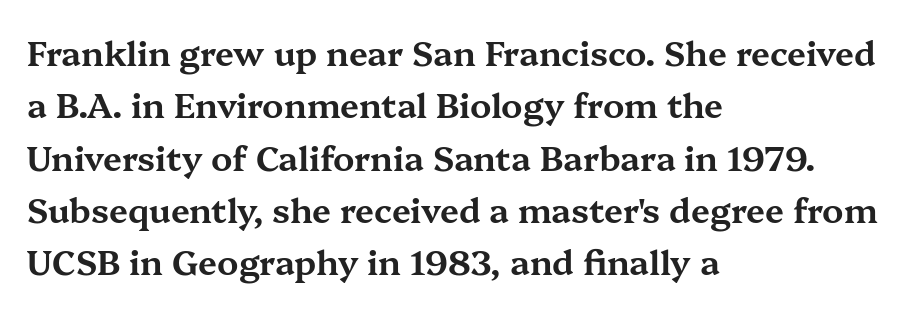
{"serif": "yes", "italic": "no", "width": "wide", "stroke_contrast": "medium", "x_height": "medium", "monospaced": "no", "underline": "no", "align": "left", "line_spacing": "normal", "line_spacing_ratio": 1.54, "letter_spacing": "normal", "letter_spacing_em": 0.0, "glyph_px": 34}
